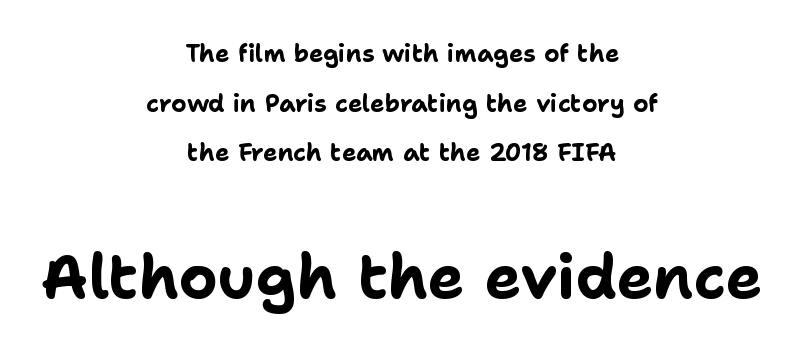
Q: Is the text bold? A: Yes.
Q: Is the text italic (slanted)? A: No, it is upright.
Q: Is the typeface a serif or a sans-serif typeface? A: Sans-serif.
Q: Is the text underlined? A: No.
Q: How is the paragraph aligned? A: Centered.
Q: Is the spacing between letters normal or unusually wide? A: Normal.
Q: Is the spacing between lines tight, normal or loose? A: Loose.
Q: Which block of text is set in a larger size, the first (top) or the second (bottom)? A: The second (bottom) one.
Q: Width (condensed, normal, or wide)? A: Normal.
Q: Stroke contrast? A: Low.
Q: x-height? A: Medium.
Q: Monospaced? A: No.
